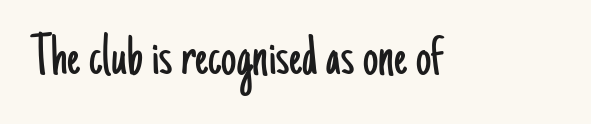
The image shows 61 px light, condensed sans-serif type, upright; set normal letter spacing, not underlined; low stroke contrast and a small x-height.
